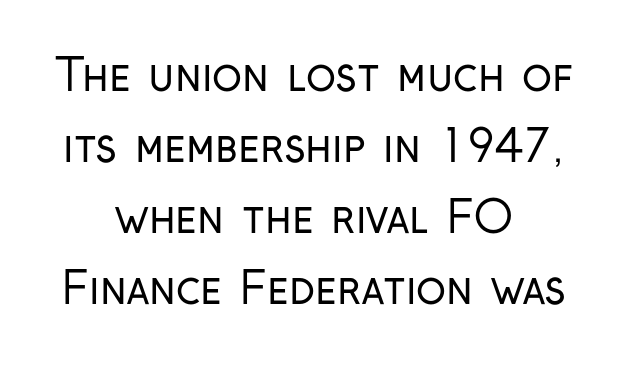
Q: Is the text bold? A: No.
Q: Is the text italic (slanted)? A: No, it is upright.
Q: Is the typeface a serif or a sans-serif typeface? A: Sans-serif.
Q: Is the text underlined? A: No.
Q: How is the paragraph aligned? A: Centered.
Q: Is the spacing between letters normal or unusually wide? A: Normal.
Q: Is the spacing between lines tight, normal or loose? A: Normal.
Q: Width (condensed, normal, or wide)? A: Condensed.
Q: Stroke contrast? A: Low.
Q: x-height? A: Medium.
Q: Monospaced? A: No.
